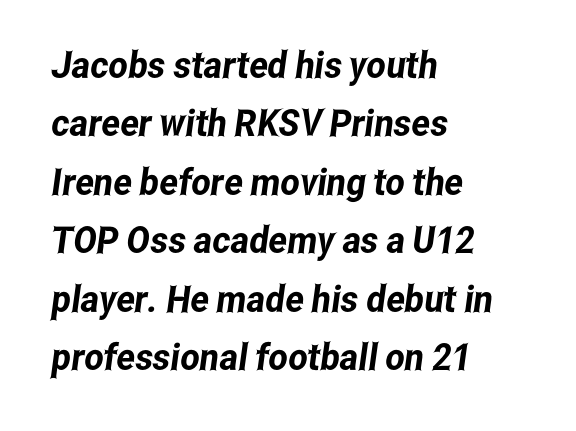
This block has exactly the height ordinary leading produces. Caption: standard tracking, unaltered. The passage shown is typeset with a sans-serif family. A classic flush-left, rag-right setting is used for this passage. Anything drawn beneath the words? Only blank space.
